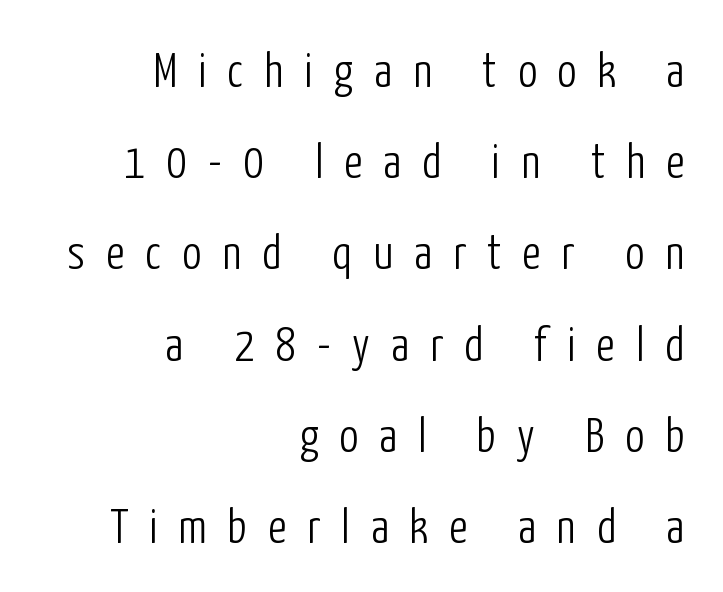
{"serif": "no", "italic": "no", "bold": "no", "weight": "light", "width": "condensed", "stroke_contrast": "low", "x_height": "medium", "monospaced": "no", "underline": "no", "align": "right", "line_spacing": "loose", "line_spacing_ratio": 1.9, "letter_spacing": "wide", "letter_spacing_em": 0.44, "glyph_px": 48}
